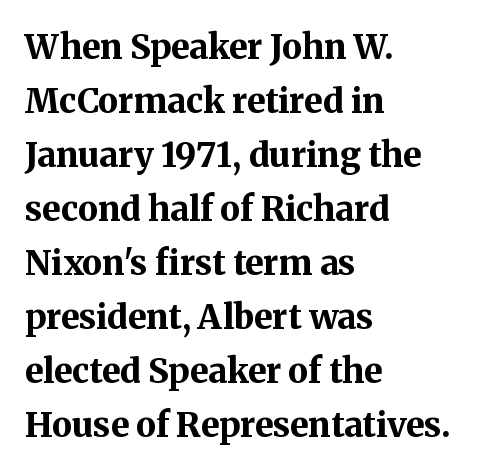
{"serif": "yes", "italic": "no", "bold": "yes", "weight": "bold", "width": "normal", "stroke_contrast": "medium", "x_height": "medium", "monospaced": "no", "underline": "no", "align": "left", "line_spacing": "normal", "line_spacing_ratio": 1.59, "letter_spacing": "normal", "letter_spacing_em": 0.0, "glyph_px": 34}
